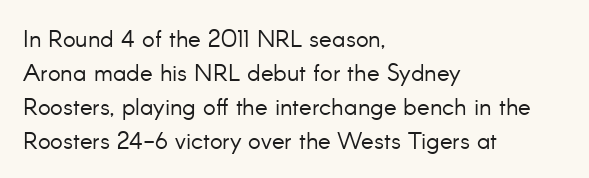
The image shows 24 px text type, upright; set left-aligned, normal line spacing (1.42x), normal letter spacing, not underlined.
